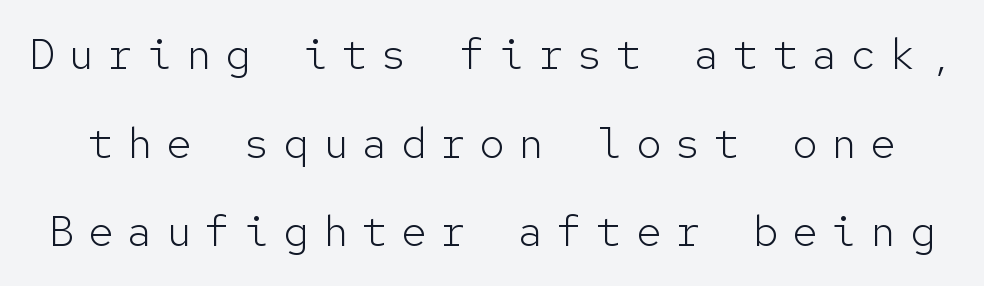
{"serif": "no", "italic": "no", "bold": "no", "weight": "light", "width": "normal", "stroke_contrast": "low", "x_height": "medium", "monospaced": "yes", "underline": "no", "line_spacing": "loose", "line_spacing_ratio": 2.06, "letter_spacing": "wide", "letter_spacing_em": 0.31, "glyph_px": 43}
